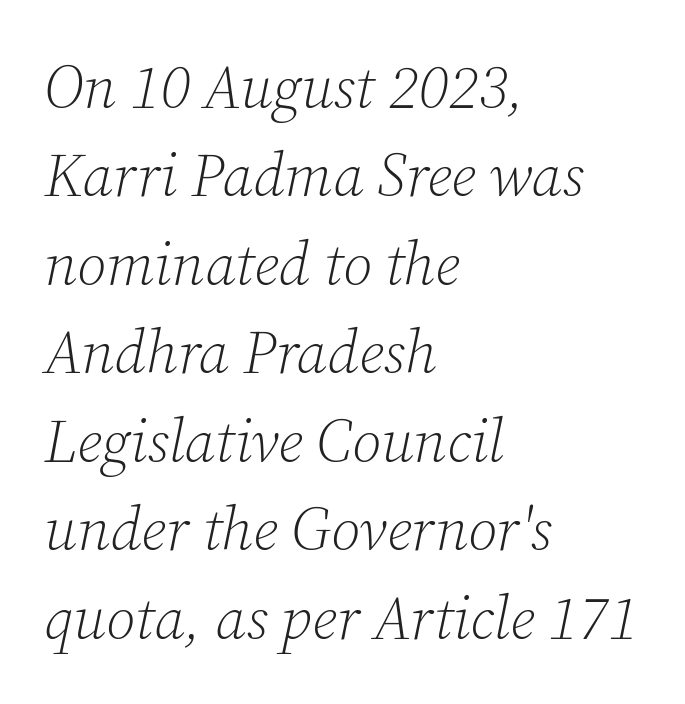
The image shows 61 px light serif type, italic (leaning right); set left-aligned, normal line spacing (1.45x), normal letter spacing, not underlined; low stroke contrast and a medium x-height.
